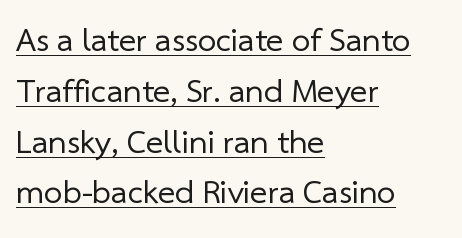
Q: Is the text bold? A: No.
Q: Is the typeface a serif or a sans-serif typeface? A: Sans-serif.
Q: Is the text underlined? A: Yes.
Q: How is the paragraph aligned? A: Left-aligned.
Q: Is the spacing between letters normal or unusually wide? A: Normal.
Q: Is the spacing between lines tight, normal or loose? A: Normal.
Q: Width (condensed, normal, or wide)? A: Normal.
Q: Stroke contrast? A: Low.
Q: x-height? A: Medium.
Q: Monospaced? A: No.
